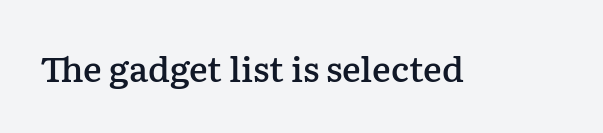
The gaps between neighbouring characters are ordinary and unremarkable. Examine the stroke ends and you'll spot serifs. A semibold gives these letters moderate extra thickness, short of bold. This sample has the flowing, uneven cadence of proportional lettering. Posture: vertical. Glance below the letters and you will spot only blank space.
